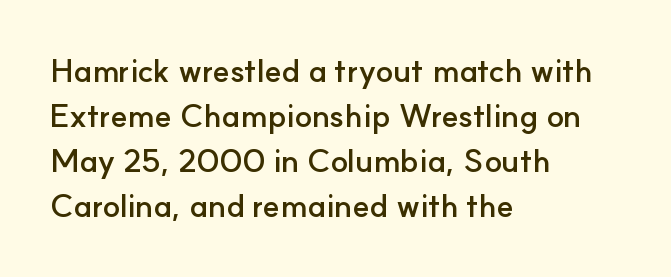
Set as a true bold cut, around the 700 mark. Is the letter spacing exaggerated? No — it looks like the ordinary default. The text block is weighted toward the left margin, trailing off unevenly rightward. Summary of vertical rhythm: regular, with standard interline spacing.
